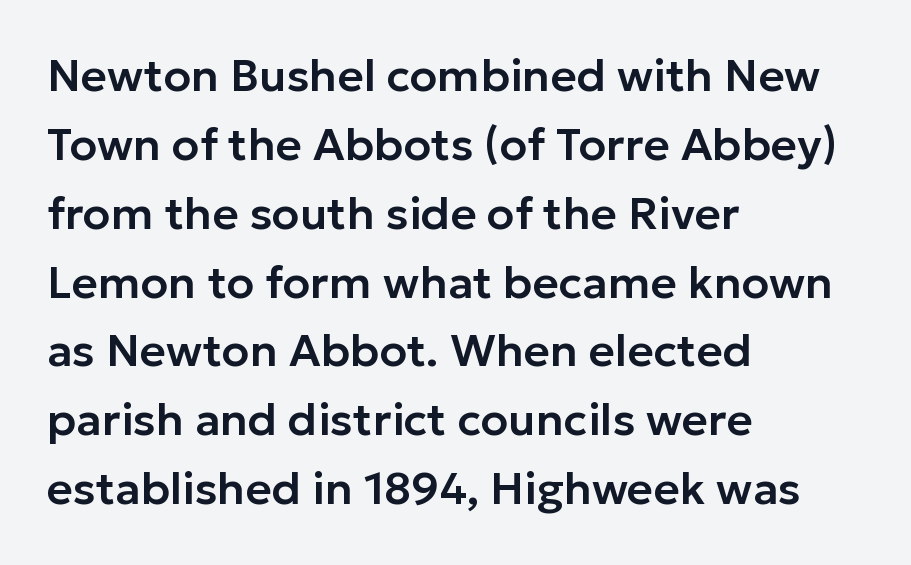
{"serif": "no", "italic": "no", "width": "normal", "stroke_contrast": "low", "x_height": "medium", "monospaced": "no", "underline": "no", "align": "left", "line_spacing": "normal", "line_spacing_ratio": 1.53, "letter_spacing": "normal", "letter_spacing_em": 0.0, "glyph_px": 45}
